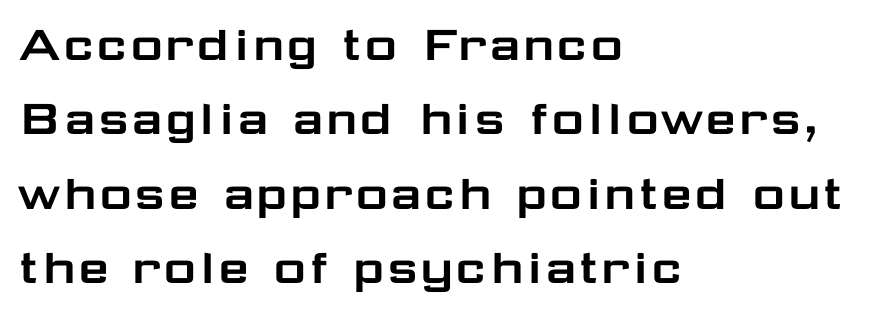
{"serif": "no", "italic": "no", "width": "wide", "stroke_contrast": "low", "x_height": "medium", "monospaced": "no", "underline": "no", "align": "left", "line_spacing": "normal", "line_spacing_ratio": 1.33, "letter_spacing": "normal", "letter_spacing_em": 0.0, "glyph_px": 56}
